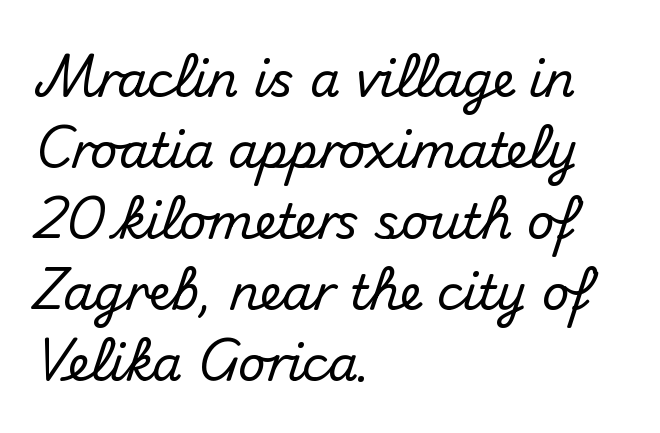
Q: Is the text italic (slanted)? A: Yes.
Q: Is the typeface a serif or a sans-serif typeface? A: Sans-serif.
Q: Is the text underlined? A: No.
Q: How is the paragraph aligned? A: Left-aligned.
Q: Is the spacing between letters normal or unusually wide? A: Normal.
Q: Is the spacing between lines tight, normal or loose? A: Normal.
Q: Width (condensed, normal, or wide)? A: Normal.
Q: Stroke contrast? A: Medium.
Q: x-height? A: Small.
Q: Monospaced? A: No.
